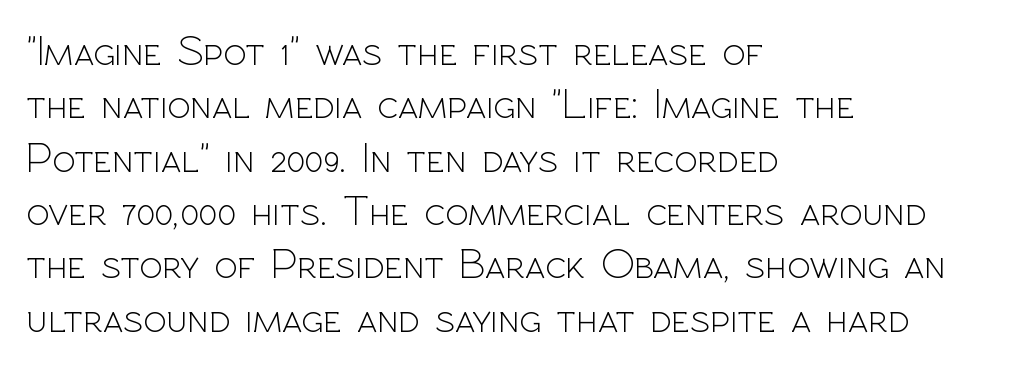
Q: Is the text bold? A: No.
Q: Is the text italic (slanted)? A: No, it is upright.
Q: Is the typeface a serif or a sans-serif typeface? A: Sans-serif.
Q: Is the text underlined? A: No.
Q: How is the paragraph aligned? A: Left-aligned.
Q: Is the spacing between letters normal or unusually wide? A: Normal.
Q: Width (condensed, normal, or wide)? A: Normal.
Q: x-height? A: Medium.
Q: Monospaced? A: No.
